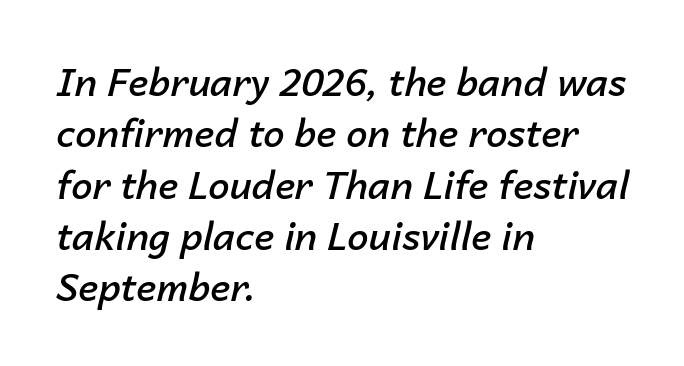
I'd describe the lettering as semibold — firm but not a full bold. The letters advance in unequal steps, a hallmark of proportional type. The letters are slanted; this is an italic face. Check under the words: just untouched page.
